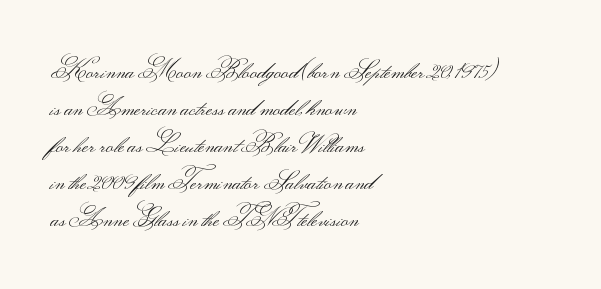
Every row of glyphs begins at an identical x-position on the left. Between one letter and the next there's only the usual sliver of space. Only glyphs here, with clear space below each row.
